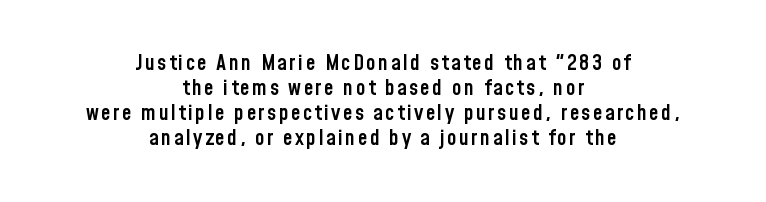
{"italic": "no", "bold": "semi", "underline": "no", "align": "center", "line_spacing": "tight", "line_spacing_ratio": 1.13, "glyph_px": 22}
